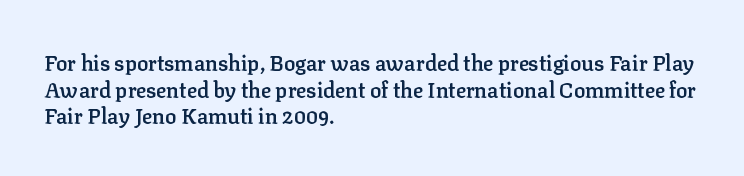
Casual observation: everything's shoved over to the left. Horizontal bands of white between lines are of average thickness. Tracking value appears to be zero — textbook default spacing. The letters stand straight up with perfectly vertical stems. Compared with an ordinary text face, these strokes are moderately heavier — a semibold. Anything drawn beneath the words? Only blank space.
